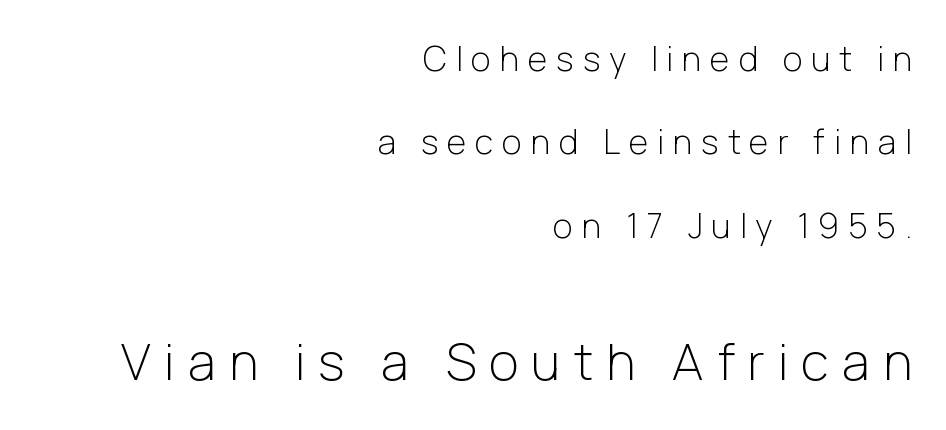
The image shows 51 px light sans-serif type, upright; set right-aligned, loose line spacing (2.45x), unusually wide letter spacing (+0.26 em), not underlined; the second (bottom) block is 1.5x larger; low stroke contrast and a medium x-height.
